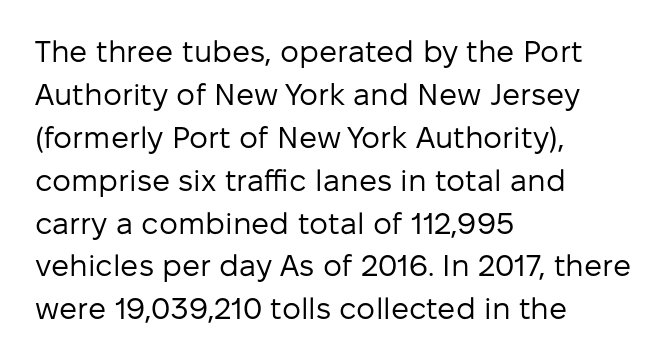
Q: Is the text bold? A: No.
Q: Is the text italic (slanted)? A: No, it is upright.
Q: Is the typeface a serif or a sans-serif typeface? A: Sans-serif.
Q: Is the text underlined? A: No.
Q: How is the paragraph aligned? A: Left-aligned.
Q: Is the spacing between letters normal or unusually wide? A: Normal.
Q: Is the spacing between lines tight, normal or loose? A: Normal.
Q: Width (condensed, normal, or wide)? A: Normal.
Q: Stroke contrast? A: Low.
Q: x-height? A: Medium.
Q: Monospaced? A: No.
